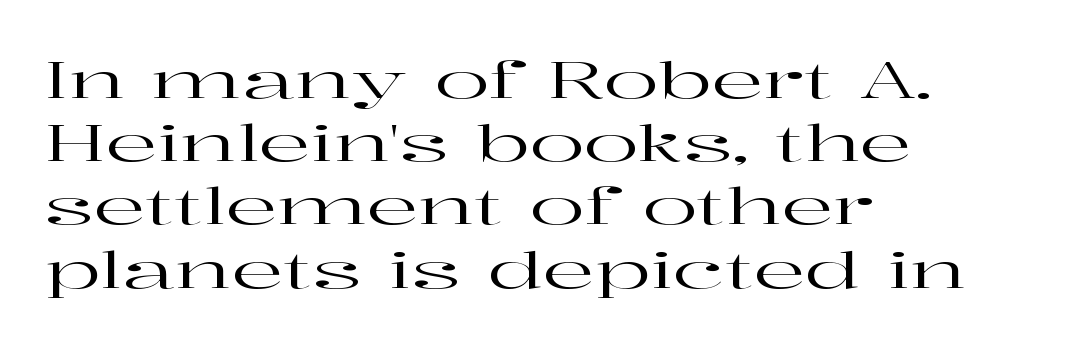
Q: Is the text italic (slanted)? A: No, it is upright.
Q: Is the typeface a serif or a sans-serif typeface? A: Serif.
Q: Is the text underlined? A: No.
Q: How is the paragraph aligned? A: Left-aligned.
Q: Is the spacing between letters normal or unusually wide? A: Normal.
Q: Width (condensed, normal, or wide)? A: Wide.
Q: Stroke contrast? A: High.
Q: x-height? A: Medium.
Q: Monospaced? A: No.
